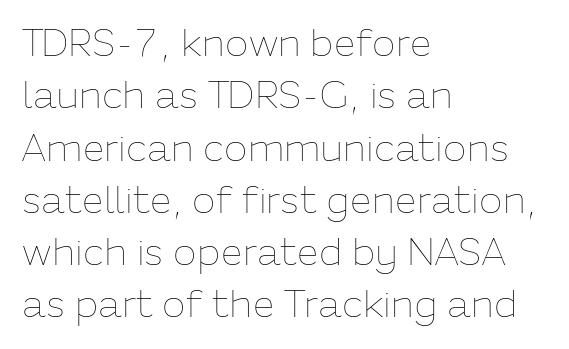
The image shows 39 px thin type, upright; set left-aligned, normal line spacing (1.34x), normal letter spacing, not underlined; low stroke contrast and a medium x-height.
